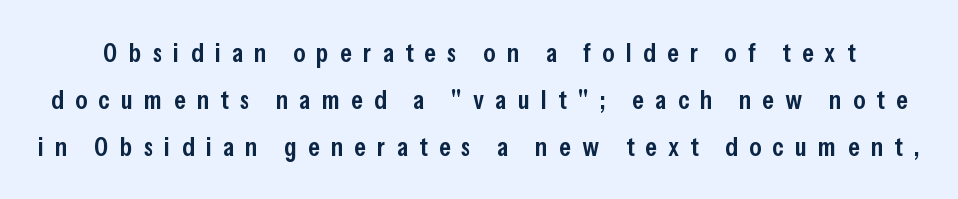
Q: Is the text bold? A: Semi-bold.
Q: Is the text italic (slanted)? A: No, it is upright.
Q: Is the text underlined? A: No.
Q: Is the spacing between letters normal or unusually wide? A: Unusually wide.
